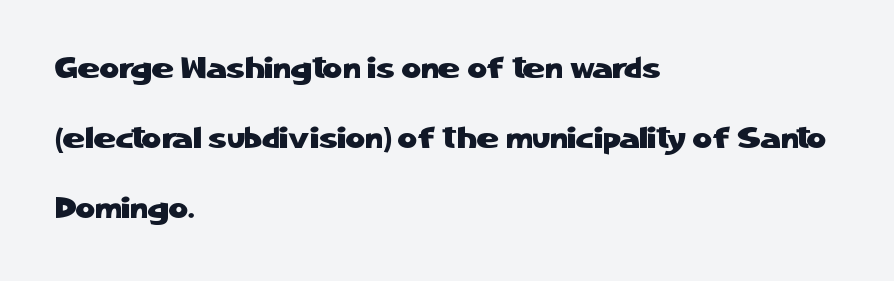
The strip under each line holds only bare page. Casual observation: everything's shoved over to the left. What kind of face is this? One without serifs — a sans. The rendering uses a large line-height, opening up the rows. Think of a printed novel: that variable character pitch is what you see here.
